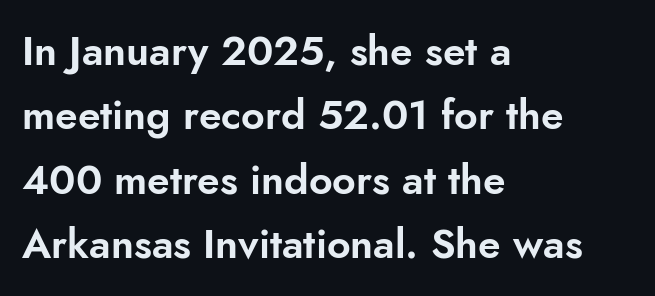
The image shows 41 px sans-serif type, upright; set left-aligned, normal line spacing (1.57x), normal letter spacing, not underlined; low stroke contrast and a small x-height.
